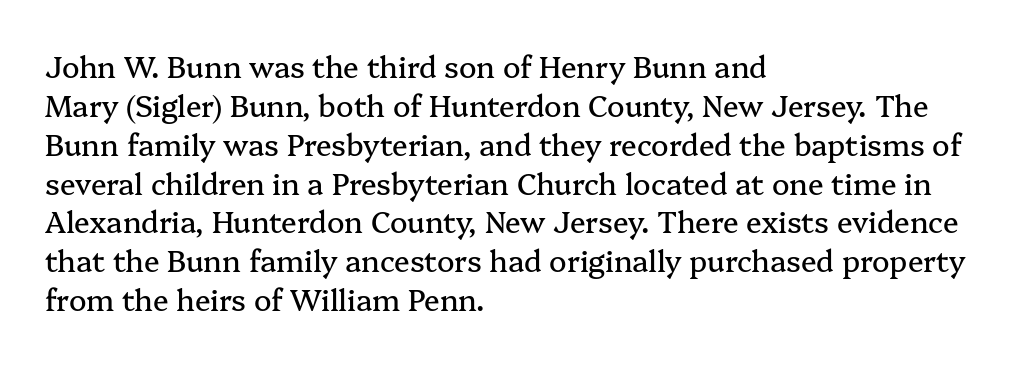
{"serif": "yes", "italic": "no", "width": "normal", "stroke_contrast": "medium", "x_height": "medium", "monospaced": "no", "underline": "no", "align": "left", "line_spacing": "normal", "line_spacing_ratio": 1.34, "letter_spacing": "normal", "letter_spacing_em": 0.0, "glyph_px": 29}
